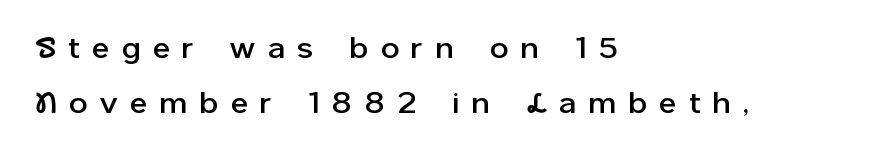
The line texture is sparse and dotted thanks to wide tracking. These lines stand farther apart than default settings would place them. These lines are rendered in a variable-pitch font. The text block is weighted toward the left margin, trailing off unevenly rightward.
